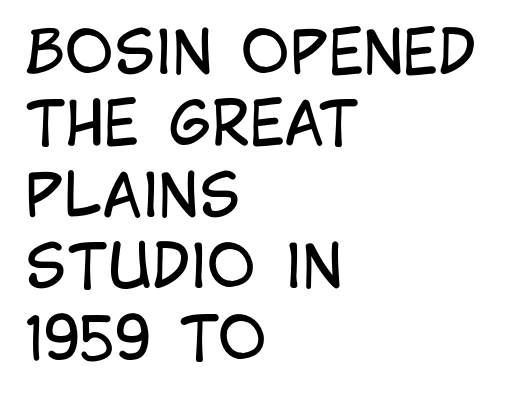
Q: Is the text bold? A: No.
Q: Is the text italic (slanted)? A: No, it is upright.
Q: Is the typeface a serif or a sans-serif typeface? A: Sans-serif.
Q: Is the text underlined? A: No.
Q: How is the paragraph aligned? A: Left-aligned.
Q: Is the spacing between letters normal or unusually wide? A: Normal.
Q: Width (condensed, normal, or wide)? A: Condensed.
Q: Stroke contrast? A: Low.
Q: x-height? A: Large.
Q: Monospaced? A: No.
